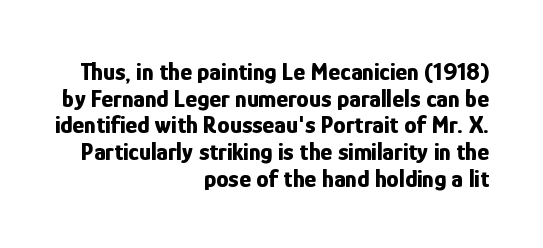
The image shows 25 px bold type, upright; set right-aligned, tight line spacing (1.07x), normal letter spacing, not underlined.
